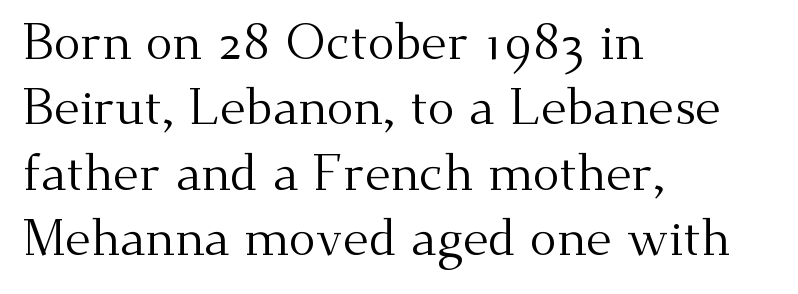
The image shows 50 px regular-weight serif type, upright; set left-aligned, normal line spacing (1.31x), normal letter spacing, not underlined; medium stroke contrast and a small x-height.
